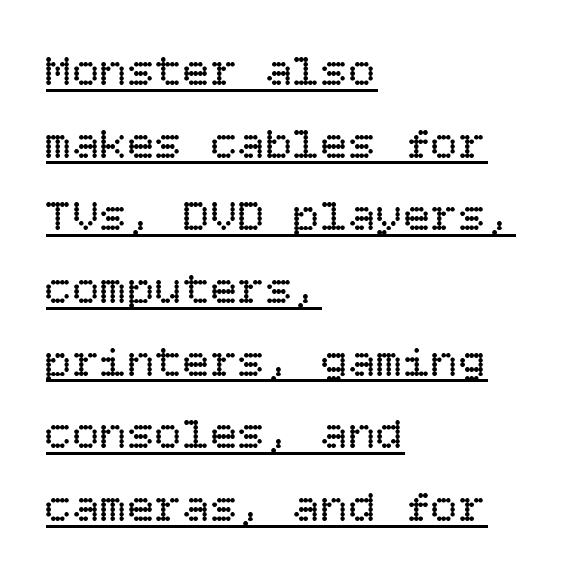
Normally led — the rows are evenly, conventionally spaced. The words here are underlined. Every row of glyphs begins at an identical x-position on the left. No extra tracking has been applied to these lines. The typography opts for an upright posture over an oblique one. This reads as an unemphasized weight, regular at the heaviest.
